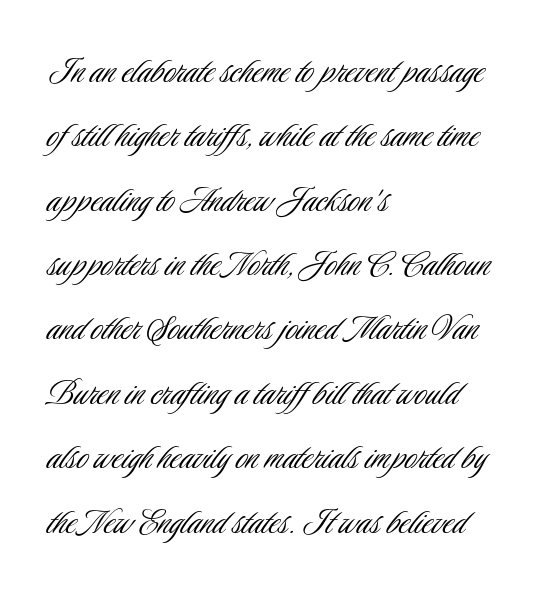
The image shows 41 px light, condensed sans-serif type; set left-aligned, normal line spacing (1.57x), normal letter spacing, not underlined; low stroke contrast and a small x-height.
